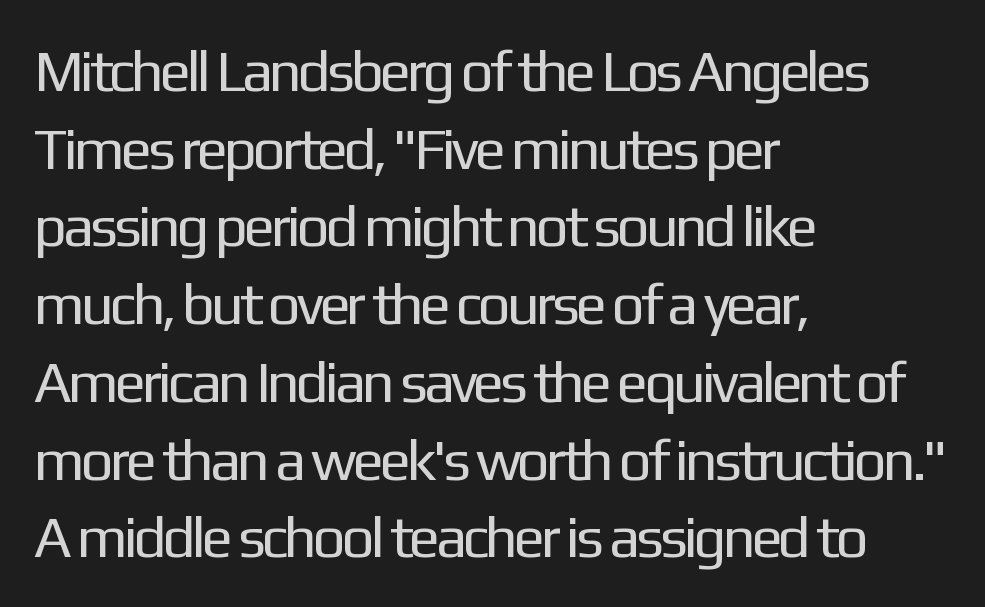
The image shows 58 px regular-weight sans-serif type, upright; set left-aligned, normal line spacing (1.34x), normal letter spacing, not underlined; low stroke contrast and a medium x-height.
